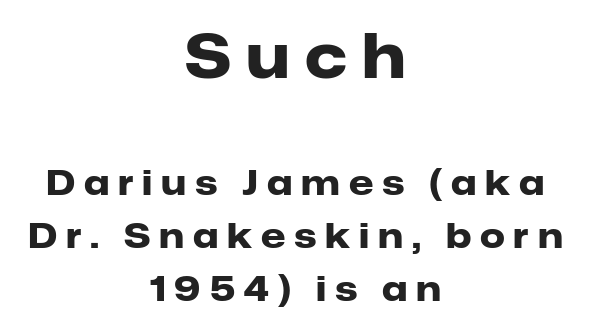
The image shows 61 px heavy sans-serif type, upright; set centered, normal line spacing (1.52x), unusually wide letter spacing (+0.25 em), not underlined; the first (top) block is 1.74x larger; low stroke contrast and a medium x-height.
